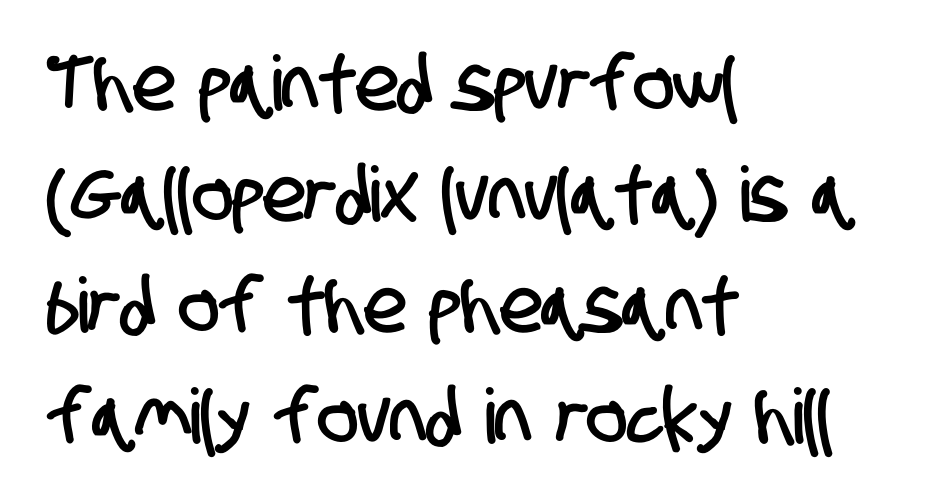
A clean baseline with only descenders dipping below it. Unlike a traditional serif, this face leaves its strokes unadorned. The passage shown has conventional tracking throughout. How would I describe the line gaps? Plain and ordinary. Line starts are locked; line ends wander.
